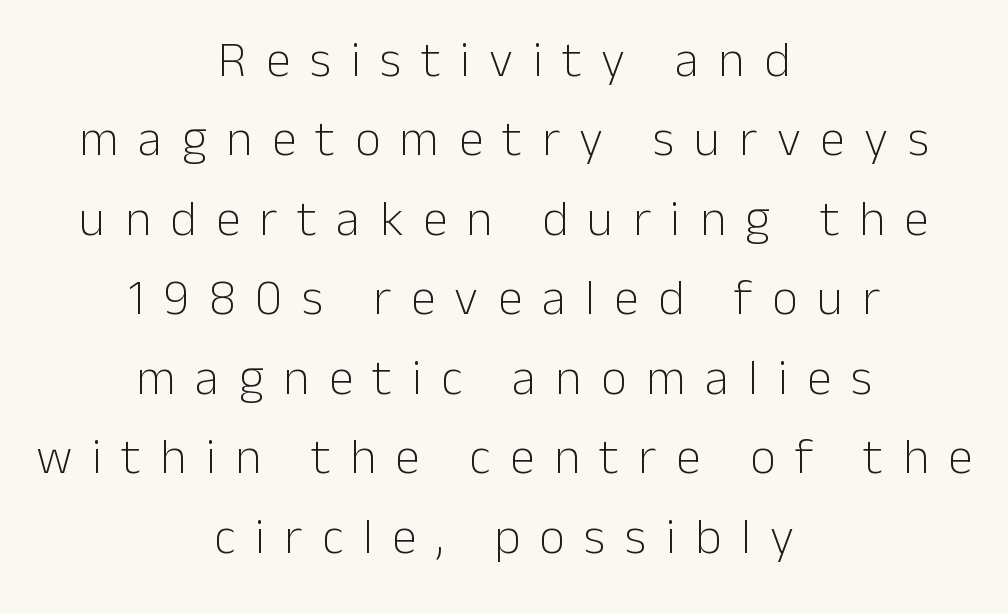
This sample is center-justified, so both line endings float freely. Rule under the text: the space is simply empty. The letters advance in unequal steps, a hallmark of proportional type. If you drew a line through each stem, it would be perfectly vertical.
